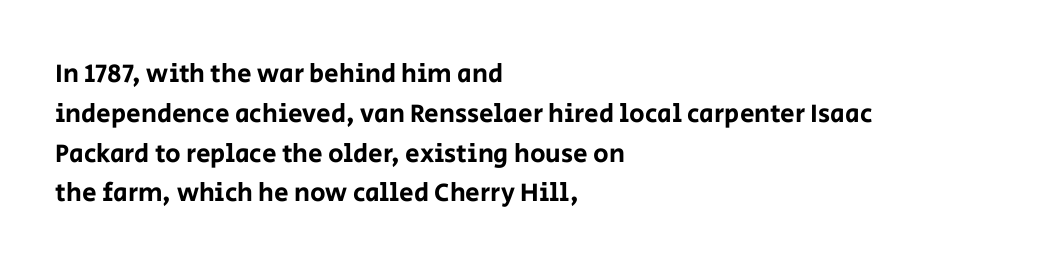
The image shows 26 px text type, upright; set left-aligned, normal line spacing (1.53x), normal letter spacing, not underlined.
